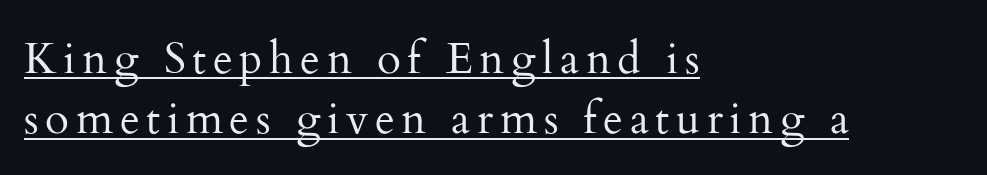
{"serif": "yes", "italic": "no", "bold": "no", "weight": "regular", "width": "normal", "stroke_contrast": "medium", "x_height": "small", "monospaced": "no", "underline": "yes", "align": "left", "line_spacing": "normal", "line_spacing_ratio": 1.37, "glyph_px": 44}
